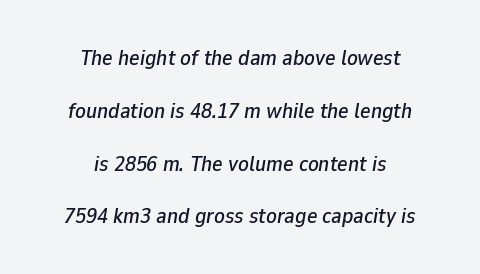
The image shows 22 px text type, italic (leaning right); set centered, loose line spacing (2.4x), normal letter spacing, not underlined.
